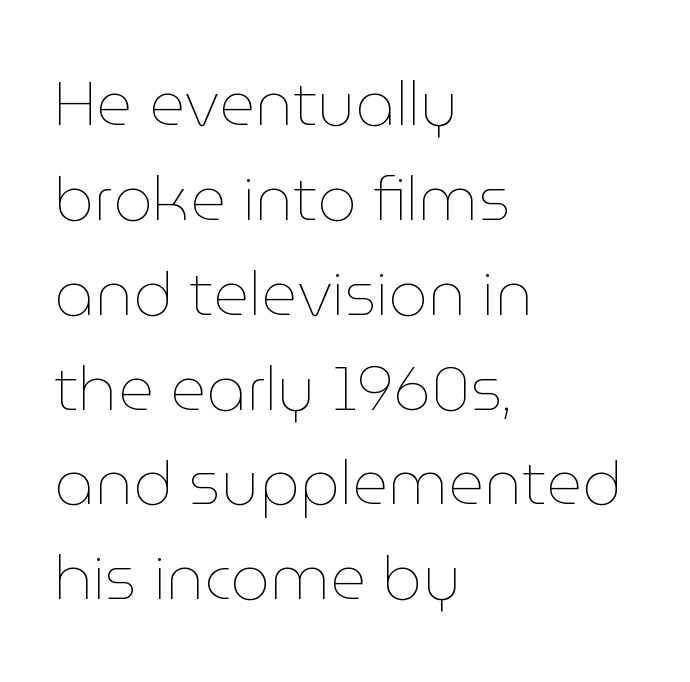
Here the glyphs are tracked normally, forming tight word shapes. The typesetting does not lean heavy: it is not bold. The zone under the glyphs is completely vacant. This rendering uses left alignment, leaving the right contour irregular. These lines sit exactly where default settings would place them. You can tell it's not italic because the verticals are truly vertical.
